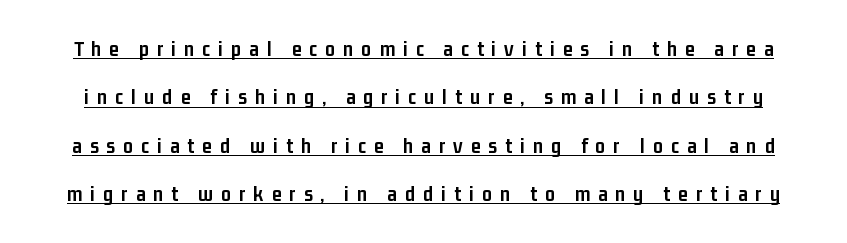
{"italic": "no", "bold": "yes", "underline": "yes", "line_spacing": "loose", "line_spacing_ratio": 2.2, "letter_spacing": "wide", "letter_spacing_em": 0.36, "glyph_px": 22}
